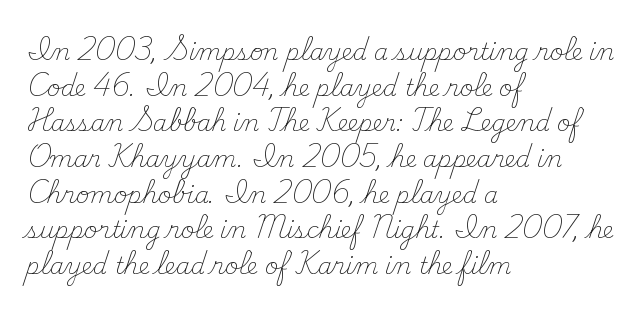
{"bold": "no", "underline": "no", "align": "left", "line_spacing": "normal", "line_spacing_ratio": 1.55, "letter_spacing": "normal", "letter_spacing_em": 0.0, "glyph_px": 23}
